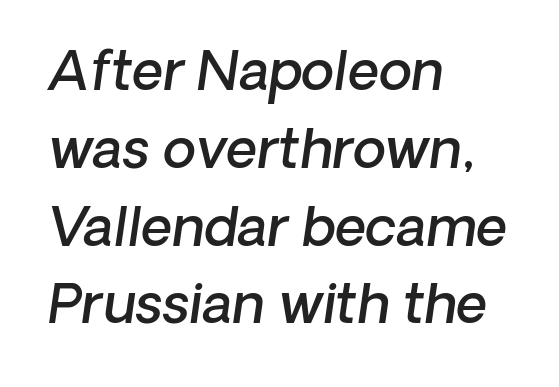
{"italic": "yes", "lean": "right", "slant_degrees": 8, "bold": "semi", "weight": "semibold", "width": "normal", "stroke_contrast": "low", "x_height": "medium", "monospaced": "no", "underline": "no", "align": "left", "line_spacing": "normal", "line_spacing_ratio": 1.44, "letter_spacing": "normal", "letter_spacing_em": 0.0, "glyph_px": 54}
